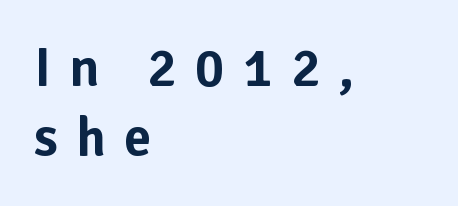
Q: Is the text italic (slanted)? A: No, it is upright.
Q: Is the typeface a serif or a sans-serif typeface? A: Sans-serif.
Q: Is the text underlined? A: No.
Q: How is the paragraph aligned? A: Left-aligned.
Q: Is the spacing between letters normal or unusually wide? A: Unusually wide.
Q: Is the spacing between lines tight, normal or loose? A: Normal.
Q: Width (condensed, normal, or wide)? A: Normal.
Q: Stroke contrast? A: Low.
Q: x-height? A: Medium.
Q: Monospaced? A: No.
